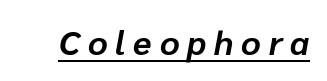
The tracking reads as deliberately expanded to a designer's eye. Summary of weight: heavy, a full bold. Quick note: italic. Varying glyph widths throughout — classic text-font behaviour. Looks like someone drew a line under every word here.
